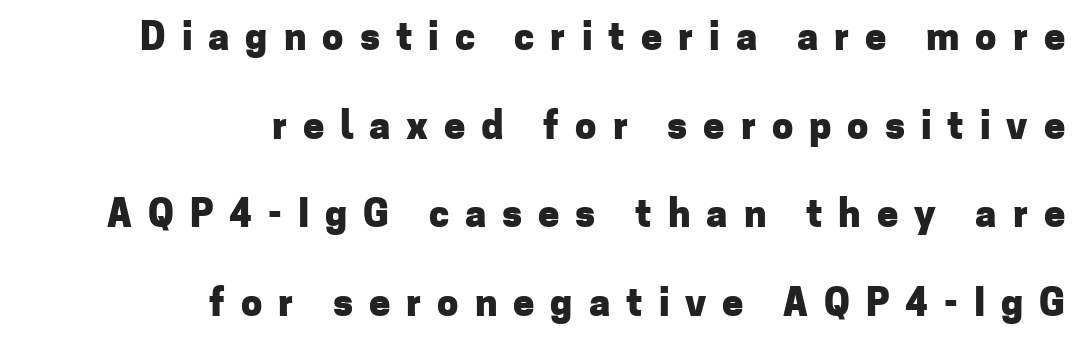
Q: Is the text bold? A: Yes.
Q: Is the text italic (slanted)? A: No, it is upright.
Q: Is the typeface a serif or a sans-serif typeface? A: Sans-serif.
Q: Is the text underlined? A: No.
Q: How is the paragraph aligned? A: Right-aligned.
Q: Is the spacing between letters normal or unusually wide? A: Unusually wide.
Q: Is the spacing between lines tight, normal or loose? A: Loose.
Q: Width (condensed, normal, or wide)? A: Normal.
Q: Stroke contrast? A: Low.
Q: x-height? A: Medium.
Q: Monospaced? A: No.
